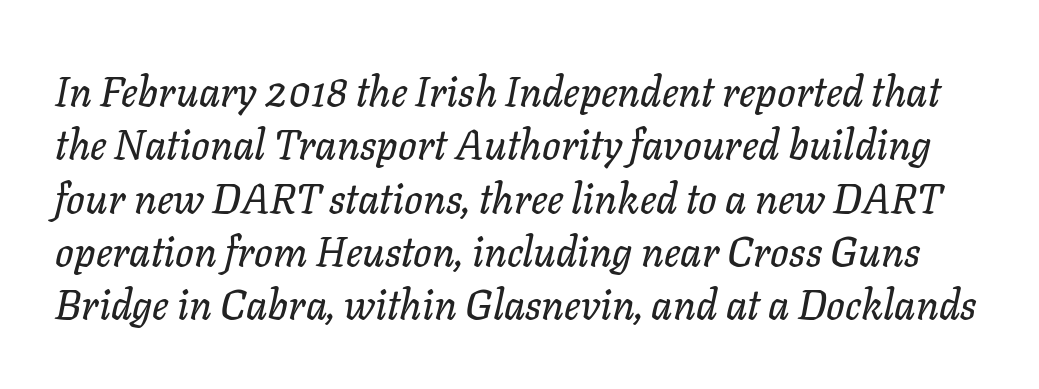
You could not count columns in this text — the font is proportionally spaced. Each word holds together tightly as a unit, with standard inter-letter gaps. The words here are not underlined. Leading: standard. Characters are canted at an angle relative to the baseline's perpendicular.
